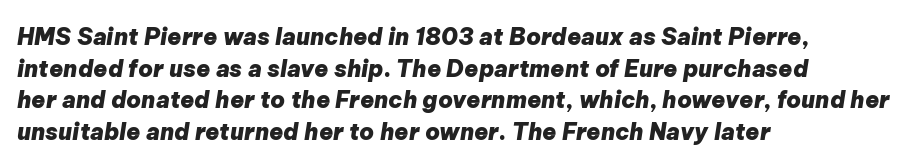
The image shows 23 px bold type, italic (leaning right); set left-aligned, normal line spacing (1.38x), normal letter spacing, not underlined.
